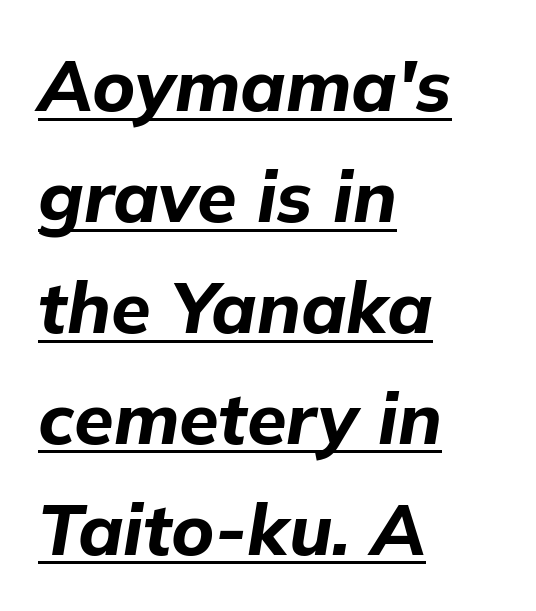
The image shows 72 px bold type, italic (leaning right); set left-aligned, normal line spacing (1.54x), normal letter spacing, underlined; low stroke contrast and a medium x-height.
